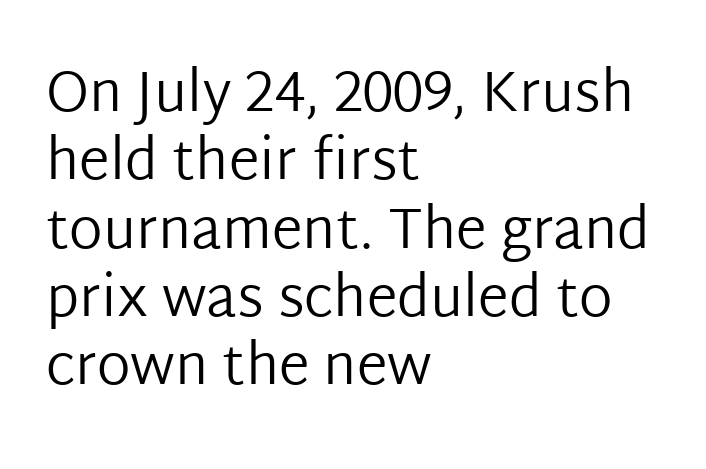
The image shows 56 px regular-weight sans-serif type, upright; set left-aligned, line spacing 1.22x, normal letter spacing, not underlined; low stroke contrast and a medium x-height.
